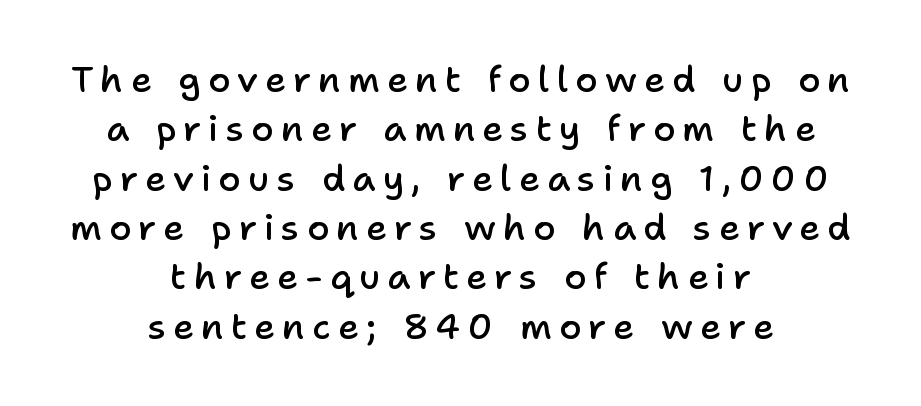
You can tell from the bare stems that sans-serif type was used. If you folded the block vertically in half, each line would mirror itself in length. As a designer I'd log this as weight 600, semibold. Proportional: the letters do not fall into vertical columns. Leading: standard. You can tell it's not italic because the verticals are truly vertical.
